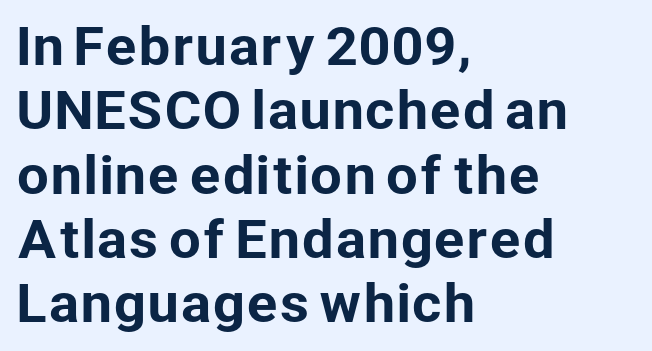
Caption: multi-line text, flush left, ragged right. The letters advance in unequal steps, a hallmark of proportional type. Notice how the stems are strictly vertical — no italics here. A clean baseline with only descenders dipping below it. The passage shown stacks its lines at a standard gap. Students, note that the glyphs here touch the page at normal intervals.
